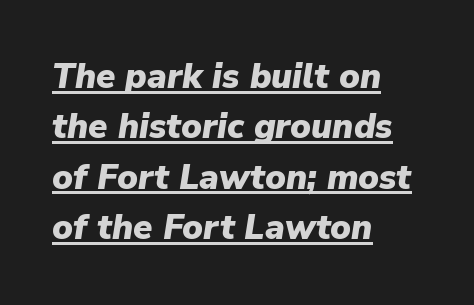
Q: Is the text bold? A: Yes.
Q: Is the text italic (slanted)? A: Yes, it leans right by about 9 degrees.
Q: Is the text underlined? A: Yes.
Q: How is the paragraph aligned? A: Left-aligned.
Q: Is the spacing between letters normal or unusually wide? A: Normal.
Q: Is the spacing between lines tight, normal or loose? A: Normal.
Q: Width (condensed, normal, or wide)? A: Normal.
Q: Stroke contrast? A: Low.
Q: x-height? A: Medium.
Q: Monospaced? A: No.
